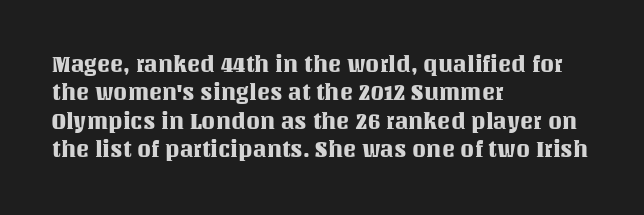
{"italic": "no", "underline": "no", "align": "left", "line_spacing": "normal", "line_spacing_ratio": 1.29, "letter_spacing": "normal", "letter_spacing_em": 0.0, "glyph_px": 22}
